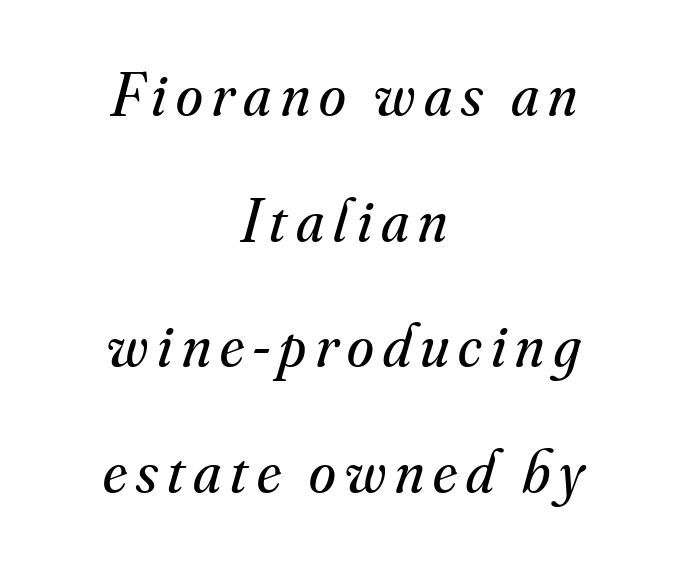
One-word summary of the alignment: center. Old-style or modern, the face here clearly has serifs. The passage shown is not bold in any degree. Looks like regular typesetting: each glyph gets only the width it needs. Leading is clearly above the norm, producing a sparse column. Compared with ordinary roman type, these characters are visibly tilted.
